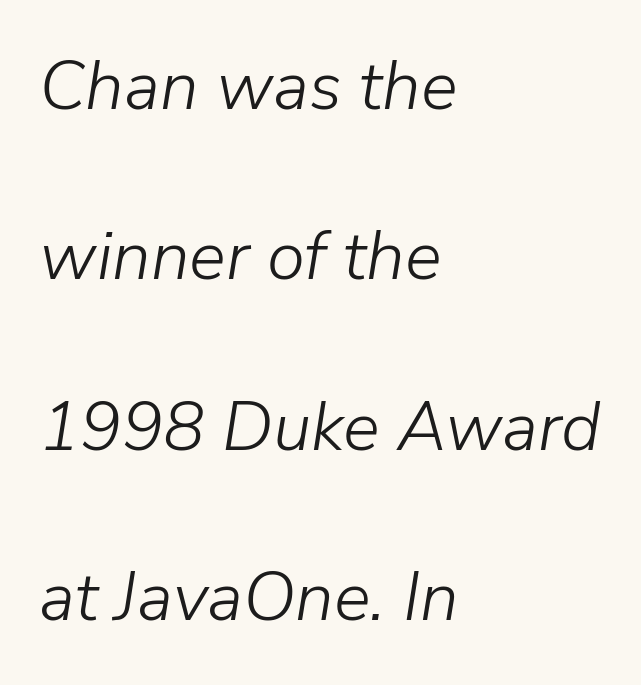
{"italic": "yes", "lean": "right", "slant_degrees": 9, "bold": "no", "weight": "light", "width": "normal", "stroke_contrast": "low", "x_height": "medium", "monospaced": "no", "underline": "no", "align": "left", "line_spacing": "loose", "line_spacing_ratio": 2.47, "letter_spacing": "normal", "letter_spacing_em": 0.0, "glyph_px": 69}
